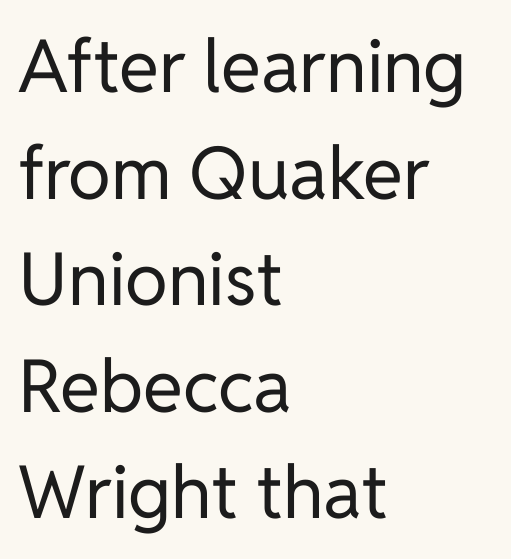
One-word summary of the alignment: left. Regarding leading, the lines here are spaced in the standard way. No letter is thick-stroked: the sample isn't bold. Spacing verdict: proportional, widths tailored to each character.
